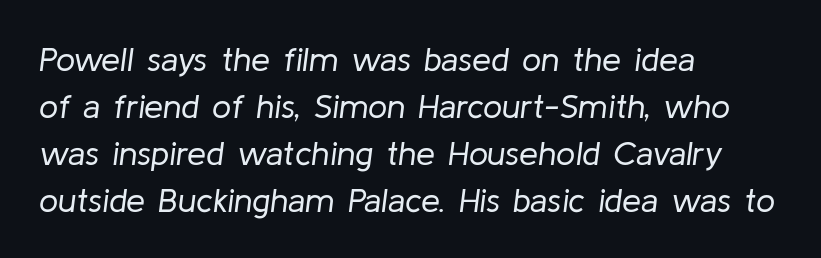
The image shows 34 px regular-weight type, italic (leaning right); set left-aligned, normal line spacing (1.38x), normal letter spacing, not underlined; low stroke contrast and a medium x-height.
